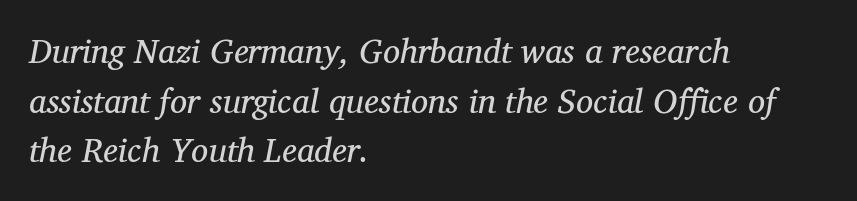
The image shows 34 px regular-weight serif type, italic (leaning right); set left-aligned, normal line spacing (1.46x), normal letter spacing, not underlined; medium stroke contrast and a medium x-height.
